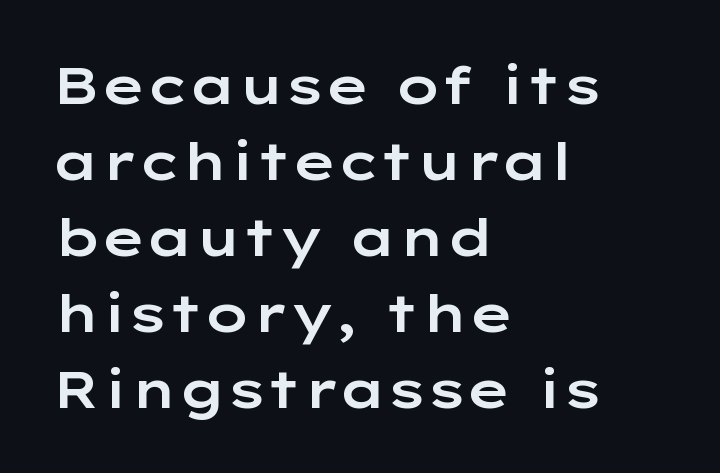
{"serif": "no", "italic": "no", "width": "wide", "stroke_contrast": "low", "x_height": "medium", "monospaced": "no", "underline": "no", "align": "left", "line_spacing": "normal", "line_spacing_ratio": 1.46, "letter_spacing": "normal", "letter_spacing_em": 0.0, "glyph_px": 52}
